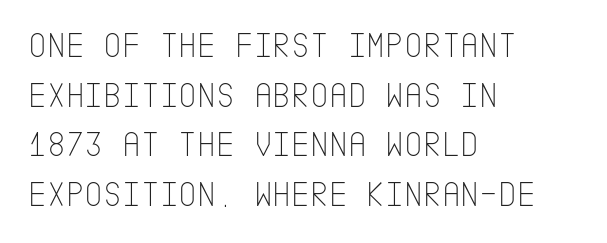
{"serif": "no", "italic": "no", "bold": "no", "weight": "thin", "width": "condensed", "stroke_contrast": "low", "x_height": "large", "underline": "no", "align": "left", "line_spacing": "normal", "line_spacing_ratio": 1.38, "letter_spacing": "normal", "letter_spacing_em": 0.0, "glyph_px": 36}
